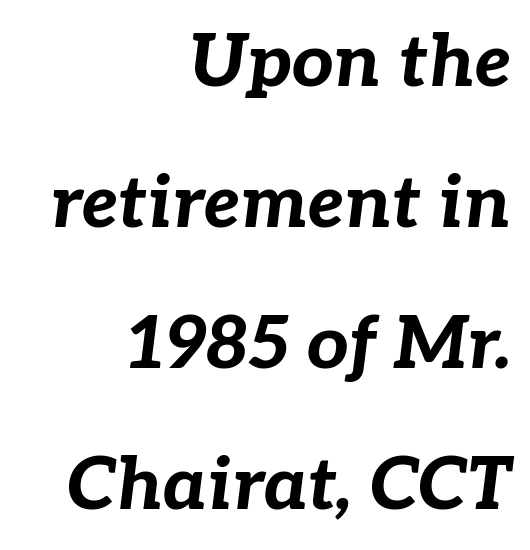
{"italic": "yes", "lean": "right", "slant_degrees": 7, "bold": "yes", "weight": "bold", "width": "normal", "stroke_contrast": "low", "x_height": "medium", "monospaced": "no", "underline": "no", "align": "right", "line_spacing": "loose", "line_spacing_ratio": 1.93, "letter_spacing": "normal", "letter_spacing_em": 0.0, "glyph_px": 73}
